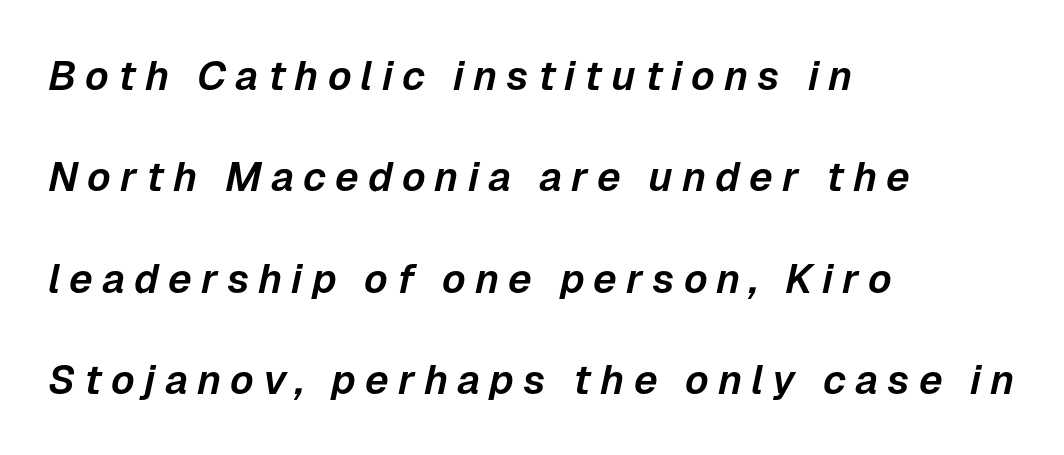
Q: Is the text italic (slanted)? A: Yes, it leans right by about 12 degrees.
Q: Is the text underlined? A: No.
Q: How is the paragraph aligned? A: Left-aligned.
Q: Is the spacing between letters normal or unusually wide? A: Unusually wide.
Q: Is the spacing between lines tight, normal or loose? A: Loose.
Q: Width (condensed, normal, or wide)? A: Normal.
Q: Stroke contrast? A: Low.
Q: x-height? A: Medium.
Q: Monospaced? A: No.
